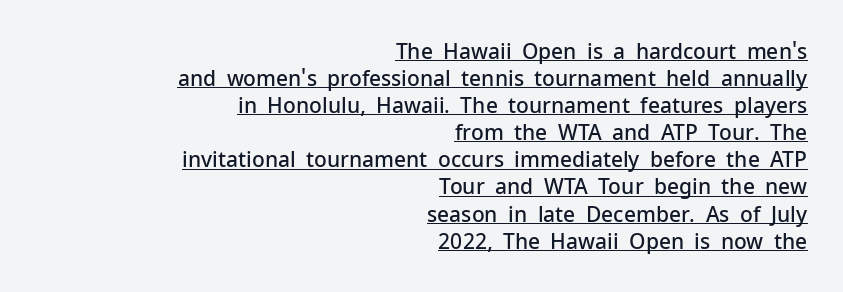
Q: Is the text bold? A: Semi-bold.
Q: Is the text italic (slanted)? A: No, it is upright.
Q: Is the text underlined? A: Yes.
Q: How is the paragraph aligned? A: Right-aligned.
Q: Is the spacing between letters normal or unusually wide? A: Normal.
Q: Is the spacing between lines tight, normal or loose? A: Normal.
